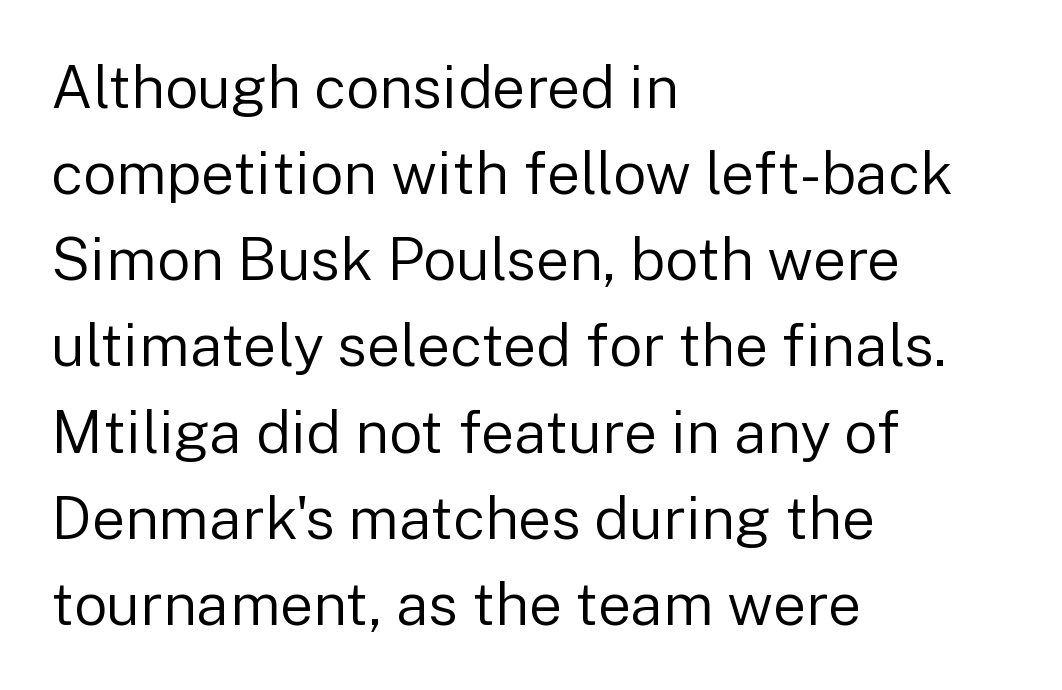
Q: Is the text bold? A: No.
Q: Is the text italic (slanted)? A: No, it is upright.
Q: Is the typeface a serif or a sans-serif typeface? A: Sans-serif.
Q: Is the text underlined? A: No.
Q: How is the paragraph aligned? A: Left-aligned.
Q: Is the spacing between letters normal or unusually wide? A: Normal.
Q: Is the spacing between lines tight, normal or loose? A: Normal.
Q: Width (condensed, normal, or wide)? A: Normal.
Q: Stroke contrast? A: Low.
Q: x-height? A: Medium.
Q: Monospaced? A: No.
